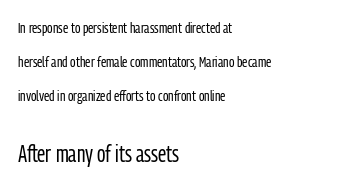
The letterforms sit at book weight or below. Caption: standard tracking, unaltered. The space beneath each line is pristine and unruled. The lines in this sample share a left origin and differ only in where they stop.
